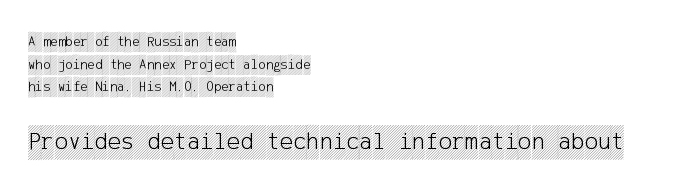
Q: Is the text italic (slanted)? A: No, it is upright.
Q: Is the text underlined? A: No.
Q: How is the paragraph aligned? A: Left-aligned.
Q: Is the spacing between letters normal or unusually wide? A: Normal.
Q: Is the spacing between lines tight, normal or loose? A: Normal.
Q: Which block of text is set in a larger size, the first (top) or the second (bottom)? A: The second (bottom) one.
